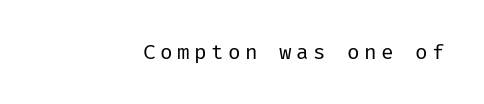
Every character sits straight up, as roman type does. Stroke thickness stays within the range of a standard reading face or lighter. The compositor pushed each line to the right boundary. You could only call the tracking loose — the letters float apart.
